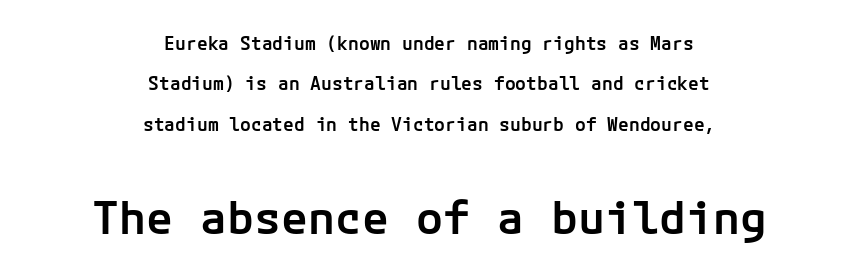
Q: Is the text bold? A: Semi-bold.
Q: Is the text italic (slanted)? A: No, it is upright.
Q: Is the typeface a serif or a sans-serif typeface? A: Sans-serif.
Q: Is the text underlined? A: No.
Q: How is the paragraph aligned? A: Centered.
Q: Is the spacing between letters normal or unusually wide? A: Normal.
Q: Is the spacing between lines tight, normal or loose? A: Loose.
Q: Which block of text is set in a larger size, the first (top) or the second (bottom)? A: The second (bottom) one.
Q: Width (condensed, normal, or wide)? A: Normal.
Q: Stroke contrast? A: Low.
Q: x-height? A: Medium.
